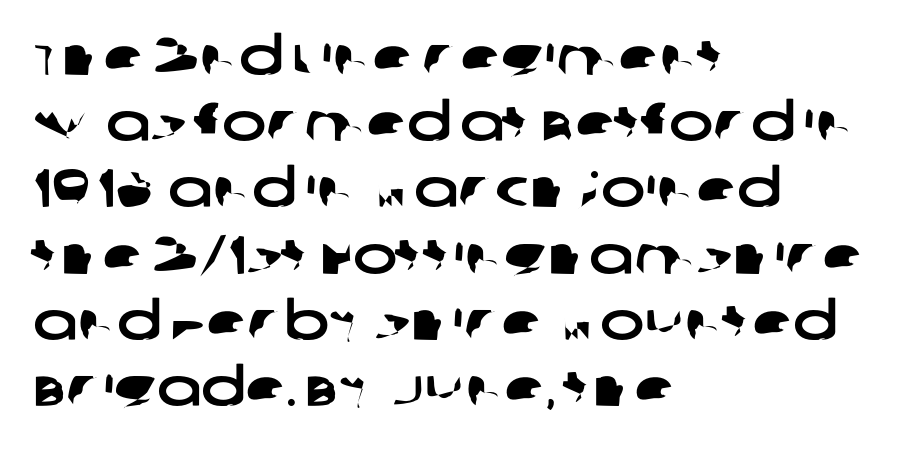
Q: Is the typeface a serif or a sans-serif typeface? A: Sans-serif.
Q: Is the text underlined? A: No.
Q: How is the paragraph aligned? A: Left-aligned.
Q: Is the spacing between letters normal or unusually wide? A: Normal.
Q: Is the spacing between lines tight, normal or loose? A: Normal.
Q: Width (condensed, normal, or wide)? A: Wide.
Q: Stroke contrast? A: Low.
Q: x-height? A: Large.
Q: Monospaced? A: No.
